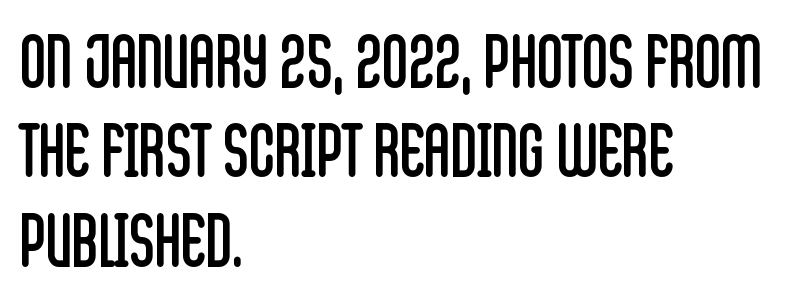
{"serif": "no", "italic": "no", "bold": "no", "weight": "regular", "width": "condensed", "stroke_contrast": "low", "x_height": "large", "monospaced": "no", "underline": "no", "align": "left", "line_spacing_ratio": 1.24, "letter_spacing": "normal", "letter_spacing_em": 0.0, "glyph_px": 72}
